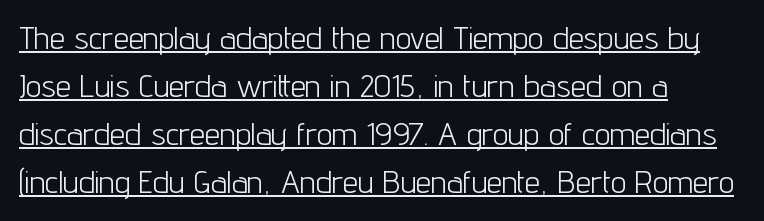
Q: Is the text bold? A: No.
Q: Is the text italic (slanted)? A: No, it is upright.
Q: Is the typeface a serif or a sans-serif typeface? A: Sans-serif.
Q: Is the text underlined? A: Yes.
Q: How is the paragraph aligned? A: Left-aligned.
Q: Is the spacing between letters normal or unusually wide? A: Normal.
Q: Is the spacing between lines tight, normal or loose? A: Normal.
Q: Width (condensed, normal, or wide)? A: Condensed.
Q: Stroke contrast? A: Low.
Q: x-height? A: Medium.
Q: Monospaced? A: No.
